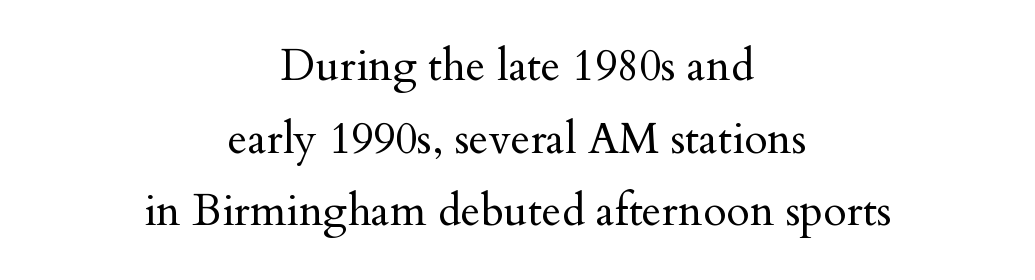
Q: Is the text bold? A: No.
Q: Is the text italic (slanted)? A: No, it is upright.
Q: Is the typeface a serif or a sans-serif typeface? A: Serif.
Q: Is the text underlined? A: No.
Q: How is the paragraph aligned? A: Centered.
Q: Is the spacing between letters normal or unusually wide? A: Normal.
Q: Is the spacing between lines tight, normal or loose? A: Normal.
Q: Width (condensed, normal, or wide)? A: Normal.
Q: Stroke contrast? A: Medium.
Q: x-height? A: Small.
Q: Monospaced? A: No.
